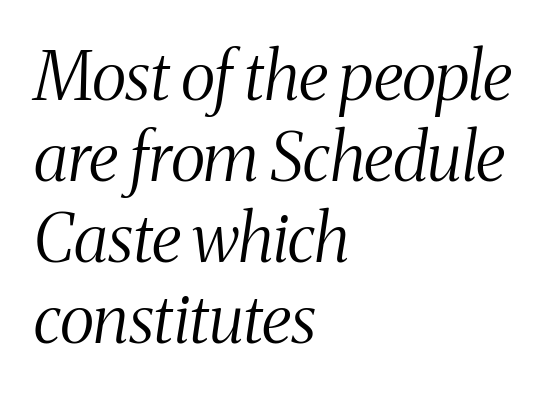
Q: Is the text bold? A: No.
Q: Is the text italic (slanted)? A: Yes, it leans right by about 8 degrees.
Q: Is the typeface a serif or a sans-serif typeface? A: Serif.
Q: Is the text underlined? A: No.
Q: How is the paragraph aligned? A: Left-aligned.
Q: Is the spacing between letters normal or unusually wide? A: Normal.
Q: Width (condensed, normal, or wide)? A: Condensed.
Q: Stroke contrast? A: Medium.
Q: x-height? A: Medium.
Q: Monospaced? A: No.
